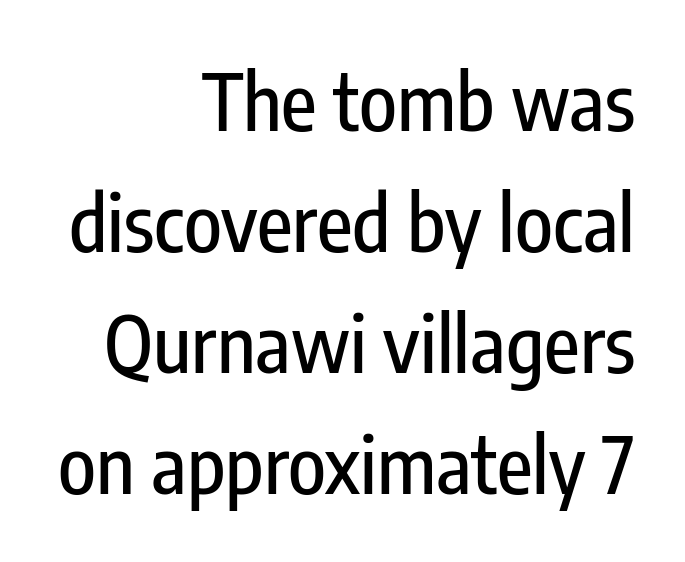
The baseline area is clear. Horizontally, the lines are justified to the trailing edge only. Typographically, this falls in the sans-serif category. These lines were composed using upright roman letters.
